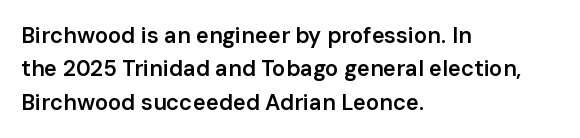
Q: Is the text bold? A: Semi-bold.
Q: Is the text italic (slanted)? A: No, it is upright.
Q: Is the text underlined? A: No.
Q: How is the paragraph aligned? A: Left-aligned.
Q: Is the spacing between letters normal or unusually wide? A: Normal.
Q: Is the spacing between lines tight, normal or loose? A: Normal.
